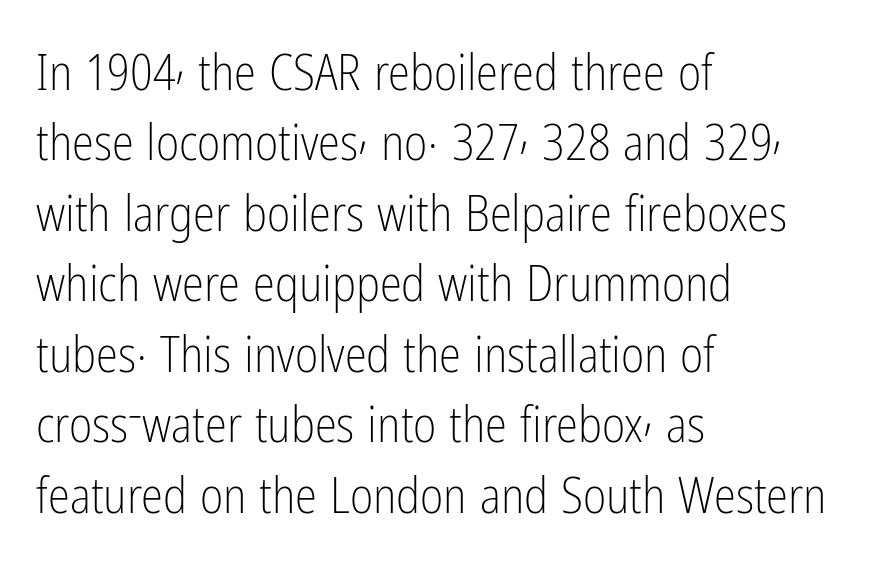
How are the letters spaced? Ordinarily, with no added tracking. This rendering features lettering with no underline. Is there any slant? The stems are plumb. The rows are spaced the way most documents space them. The letters advance in unequal steps, a hallmark of proportional type.
